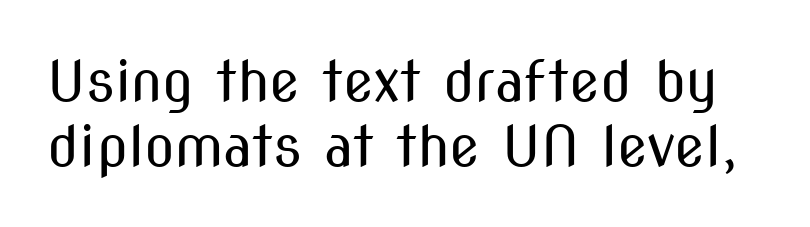
{"serif": "no", "italic": "no", "bold": "no", "weight": "regular", "width": "condensed", "stroke_contrast": "medium", "x_height": "medium", "monospaced": "no", "underline": "no", "line_spacing_ratio": 1.16, "letter_spacing": "normal", "letter_spacing_em": 0.0, "glyph_px": 56}
